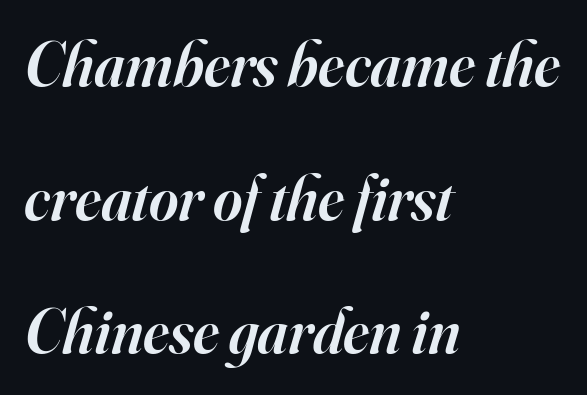
{"serif": "yes", "italic": "yes", "lean": "right", "slant_degrees": 16, "bold": "semi", "weight": "semibold", "width": "normal", "stroke_contrast": "high", "x_height": "small", "monospaced": "no", "underline": "no", "align": "left", "line_spacing": "loose", "line_spacing_ratio": 2.12, "letter_spacing": "normal", "letter_spacing_em": 0.0, "glyph_px": 63}
